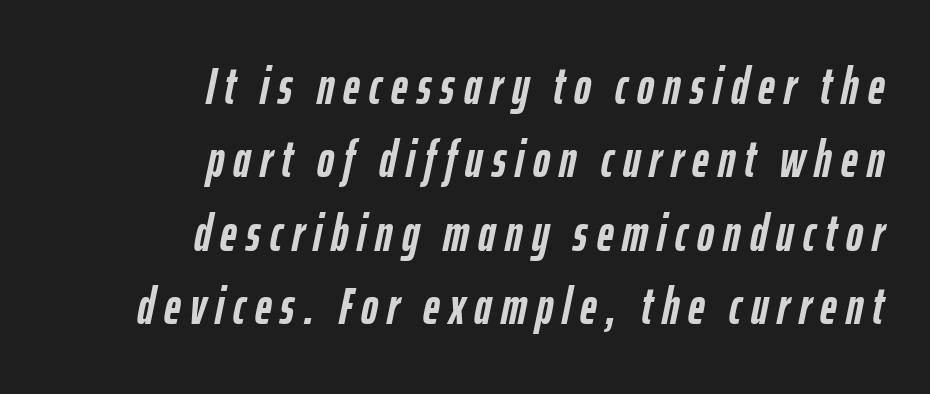
Slant detected: the letters are inclined. Type without underlining. Varying glyph widths throughout — classic text-font behaviour. Compared with typical paragraphs, the rows here are spaced about the same. Layout note: lines flush right. As a designer I'd log this as weight 700, bold.
